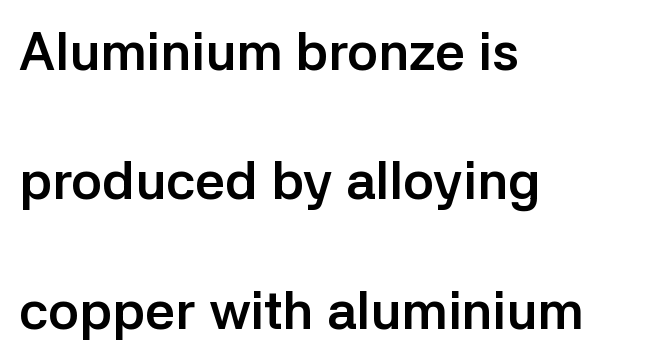
{"serif": "no", "italic": "no", "bold": "yes", "weight": "semibold", "width": "normal", "stroke_contrast": "low", "x_height": "medium", "monospaced": "no", "underline": "no", "align": "left", "line_spacing": "loose", "line_spacing_ratio": 2.44, "letter_spacing": "normal", "letter_spacing_em": 0.0, "glyph_px": 53}
